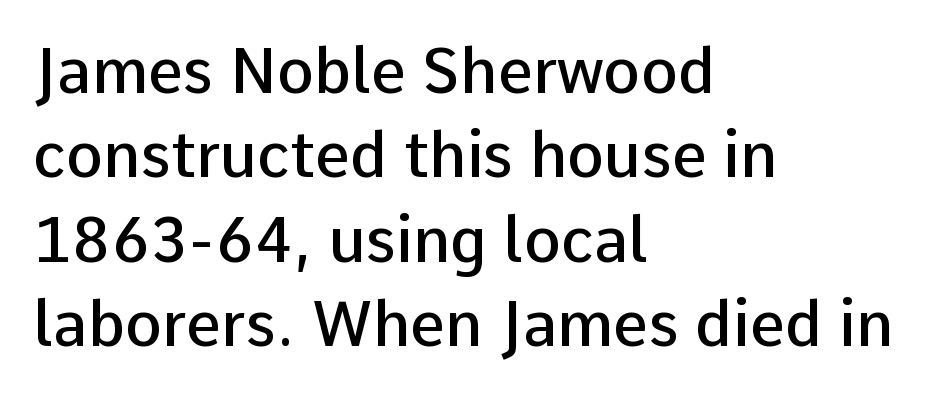
Q: Is the text bold? A: Semi-bold.
Q: Is the text italic (slanted)? A: No, it is upright.
Q: Is the typeface a serif or a sans-serif typeface? A: Sans-serif.
Q: Is the text underlined? A: No.
Q: How is the paragraph aligned? A: Left-aligned.
Q: Is the spacing between letters normal or unusually wide? A: Normal.
Q: Is the spacing between lines tight, normal or loose? A: Normal.
Q: Width (condensed, normal, or wide)? A: Normal.
Q: Stroke contrast? A: Low.
Q: x-height? A: Medium.
Q: Monospaced? A: No.
